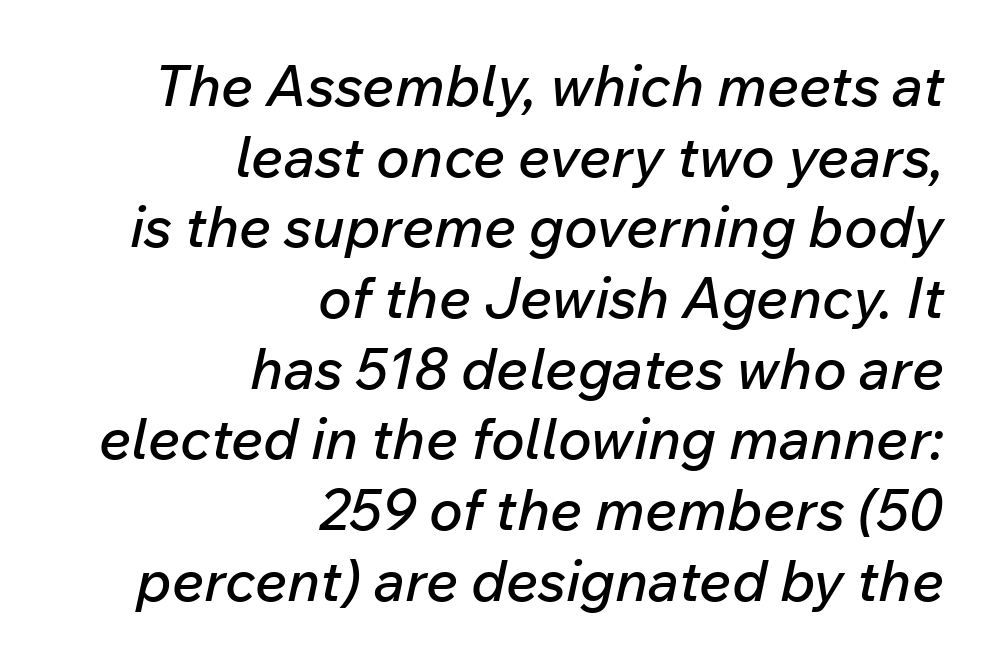
Words appear dense and cohesive because spacing is normal. The font's italic variant was chosen for this text. Leftover space on each line is placed entirely before the opening word. Words float on clear page, feet unadorned. Think of a printed novel: that variable character pitch is what you see here.
